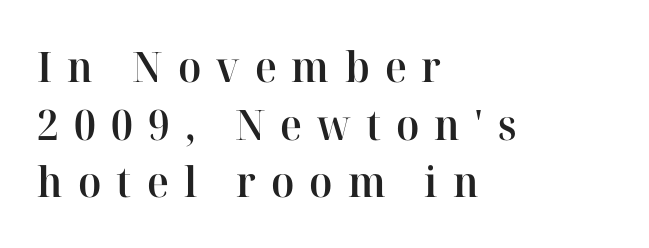
The image shows 42 px semibold serif type, upright; set left-aligned, normal line spacing (1.37x), unusually wide letter spacing (+0.36 em), not underlined; high stroke contrast and a medium x-height.
